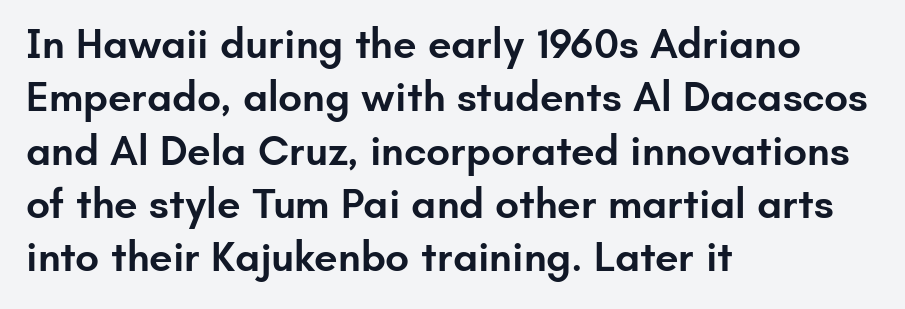
Q: Is the text bold? A: Semi-bold.
Q: Is the text italic (slanted)? A: No, it is upright.
Q: Is the typeface a serif or a sans-serif typeface? A: Sans-serif.
Q: Is the text underlined? A: No.
Q: How is the paragraph aligned? A: Left-aligned.
Q: Is the spacing between letters normal or unusually wide? A: Normal.
Q: Is the spacing between lines tight, normal or loose? A: Normal.
Q: Width (condensed, normal, or wide)? A: Normal.
Q: Stroke contrast? A: Low.
Q: x-height? A: Small.
Q: Monospaced? A: No.
